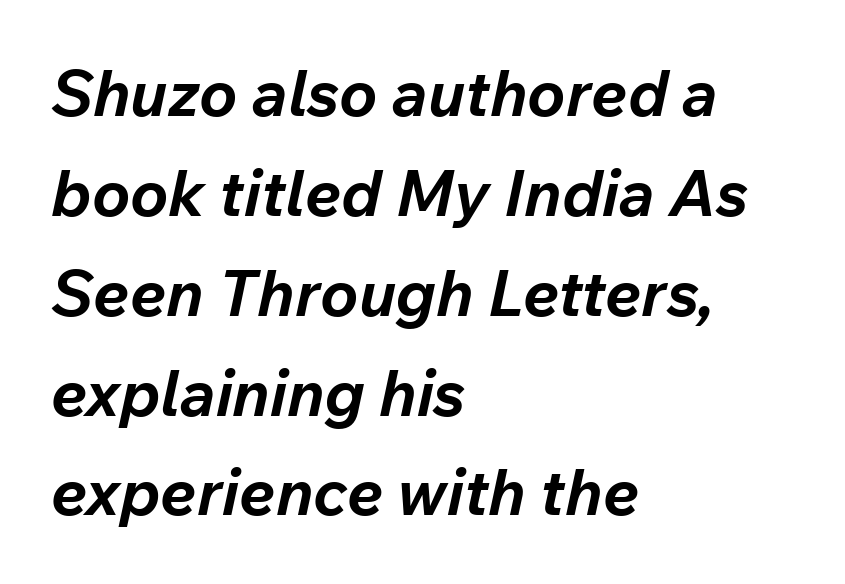
Q: Is the text bold? A: Yes.
Q: Is the text italic (slanted)? A: Yes, it leans right by about 12 degrees.
Q: Is the text underlined? A: No.
Q: How is the paragraph aligned? A: Left-aligned.
Q: Is the spacing between letters normal or unusually wide? A: Normal.
Q: Is the spacing between lines tight, normal or loose? A: Normal.
Q: Width (condensed, normal, or wide)? A: Normal.
Q: Stroke contrast? A: Low.
Q: x-height? A: Medium.
Q: Monospaced? A: No.
